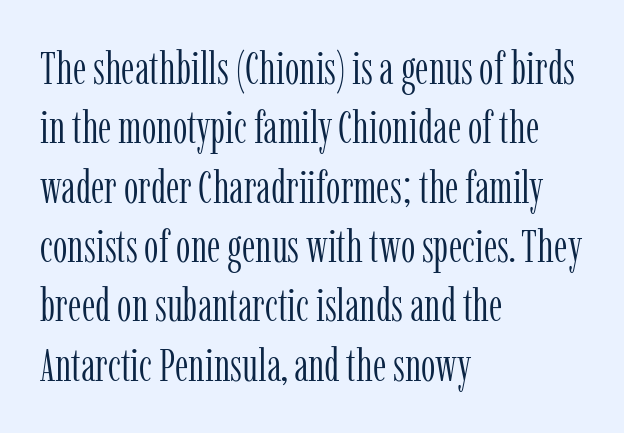
The image shows 46 px light, condensed serif type, upright; set left-aligned, normal line spacing (1.29x), normal letter spacing, not underlined; low stroke contrast and a medium x-height.
